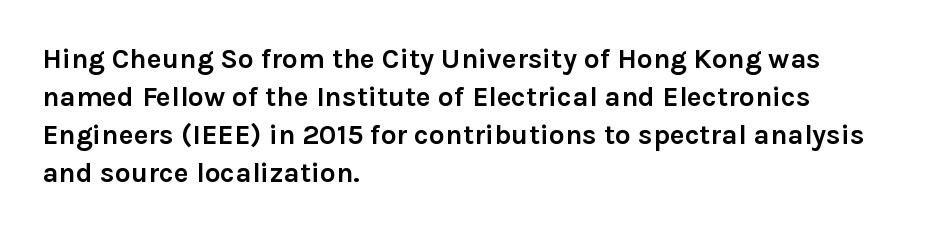
Letter spacing: default. Posture: straight, roman, zero tilt. Its strokes are broad and dark, the hallmark of bold type. Regarding serifs, this sample does without them.
